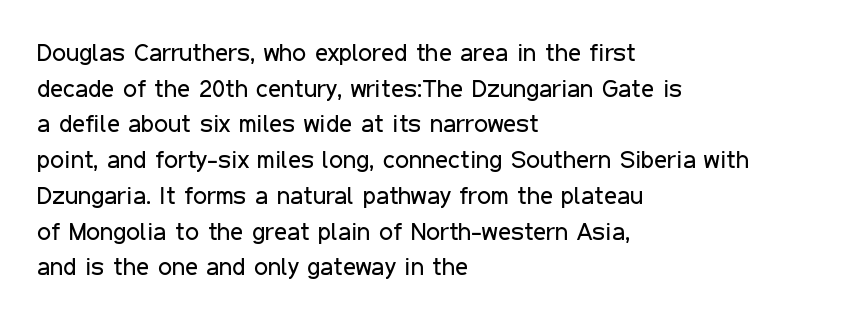
{"italic": "no", "bold": "no", "underline": "no", "align": "left", "line_spacing": "normal", "line_spacing_ratio": 1.43, "letter_spacing": "normal", "letter_spacing_em": 0.0, "glyph_px": 25}
